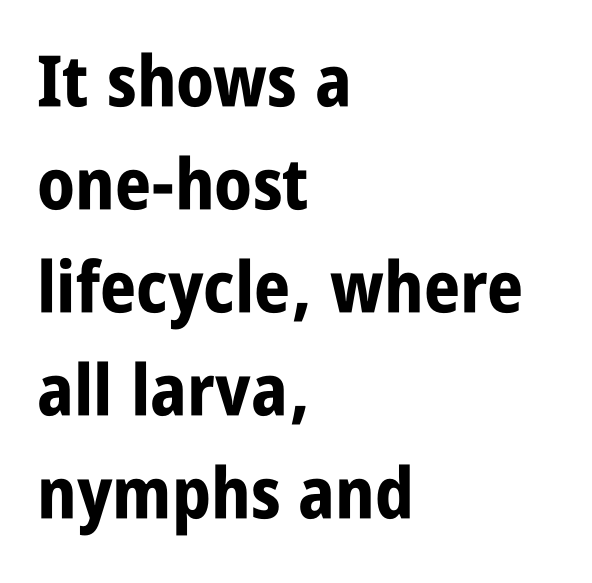
The image shows 71 px bold, condensed sans-serif type, upright; set left-aligned, normal line spacing (1.45x), normal letter spacing, not underlined; low stroke contrast and a large x-height.
